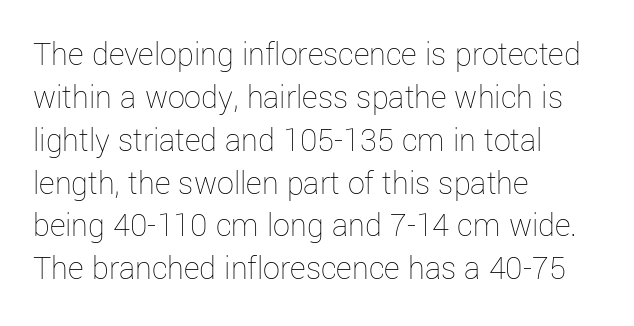
Q: Is the text bold? A: No.
Q: Is the text italic (slanted)? A: No, it is upright.
Q: Is the text underlined? A: No.
Q: How is the paragraph aligned? A: Left-aligned.
Q: Is the spacing between letters normal or unusually wide? A: Normal.
Q: Is the spacing between lines tight, normal or loose? A: Normal.
Q: Width (condensed, normal, or wide)? A: Normal.
Q: Stroke contrast? A: Low.
Q: x-height? A: Medium.
Q: Monospaced? A: No.
